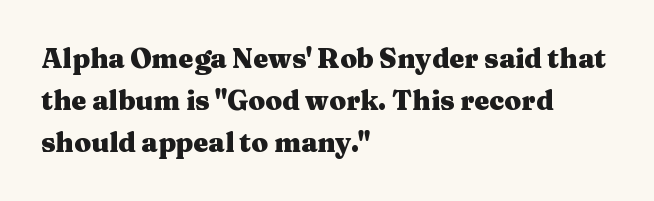
Q: Is the text bold? A: Yes.
Q: Is the text italic (slanted)? A: No, it is upright.
Q: Is the text underlined? A: No.
Q: How is the paragraph aligned? A: Left-aligned.
Q: Is the spacing between letters normal or unusually wide? A: Normal.
Q: Is the spacing between lines tight, normal or loose? A: Normal.
